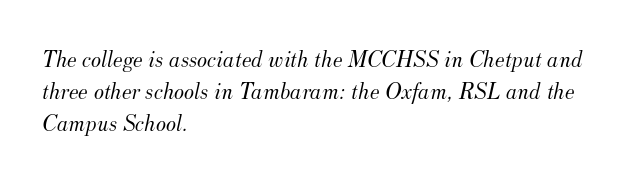
The image shows 24 px text type, italic (leaning right); set left-aligned, normal line spacing (1.33x), normal letter spacing, not underlined.
